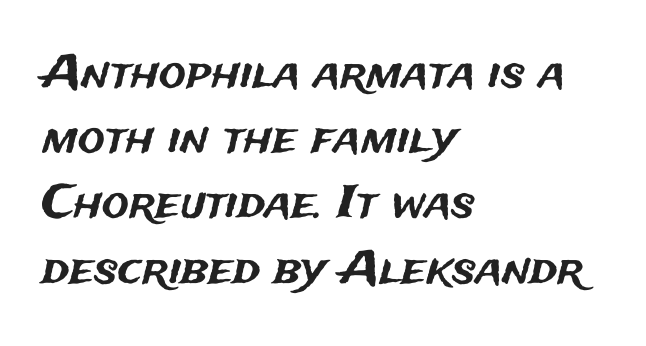
The image shows 45 px sans-serif type; set left-aligned, normal line spacing (1.45x), normal letter spacing, not underlined; medium stroke contrast and a medium x-height.
